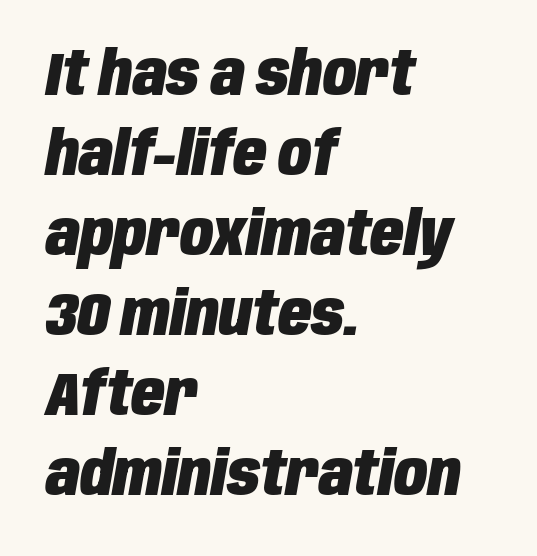
The image shows 61 px heavy, condensed type, italic (leaning right); set left-aligned, normal line spacing (1.31x), normal letter spacing, not underlined; low stroke contrast and a large x-height.
